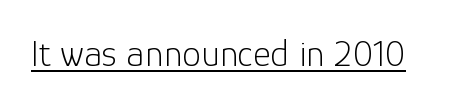
Rendered with straight, roman letterforms. Caption: face not bold, strokes unweighted. Somebody hit Ctrl+U on this one — the words are underlined. This sample uses plain, unmodified letter spacing. The face used here is proportionally spaced, like ordinary book or web type. The text was rendered using a sans face with plain stroke endings.
